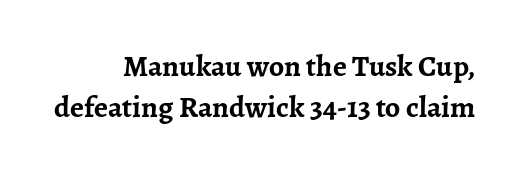
These lines are rendered in a variable-pitch font. Typesetter's note: full bold, strokes at maximum text heaviness. Does the type have serifs? Yes, each stem ends in a small foot. The gap between lines stays unmarked. The letters stand upright; this is a roman face. This block has exactly the height ordinary leading produces.
